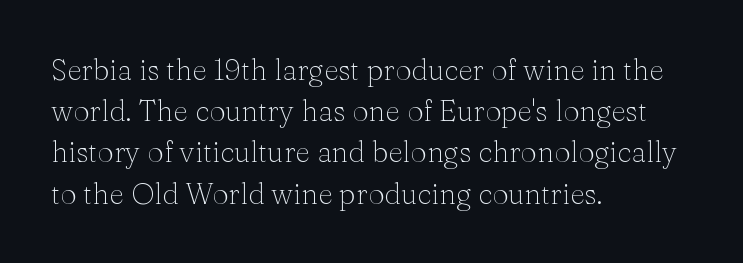
Think of a printed novel: that variable character pitch is what you see here. Only glyphs here, with clear space below each row. The rag falls on the right side of this text block. Between one letter and the next there's only the usual sliver of space.
